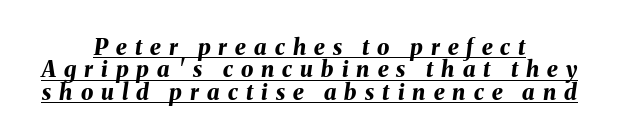
{"italic": "yes", "lean": "right", "slant_degrees": 8, "bold": "yes", "underline": "yes", "align": "center", "line_spacing": "tight", "line_spacing_ratio": 1.02, "letter_spacing": "wide", "letter_spacing_em": 0.37, "glyph_px": 22}
